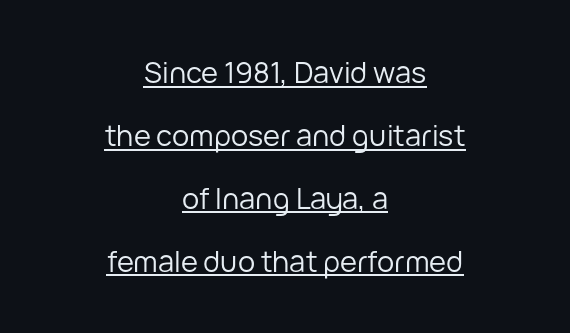
{"serif": "no", "italic": "no", "bold": "no", "weight": "regular", "width": "normal", "stroke_contrast": "low", "x_height": "medium", "monospaced": "no", "underline": "yes", "align": "center", "line_spacing": "loose", "line_spacing_ratio": 2.17, "letter_spacing": "normal", "letter_spacing_em": 0.0, "glyph_px": 29}
